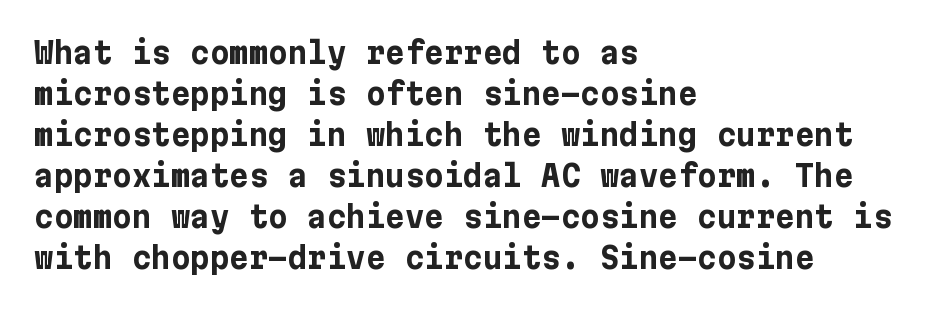
The image shows 30 px bold sans-serif type, upright; set left-aligned, normal line spacing (1.37x), normal letter spacing, not underlined; low stroke contrast and a medium x-height.
